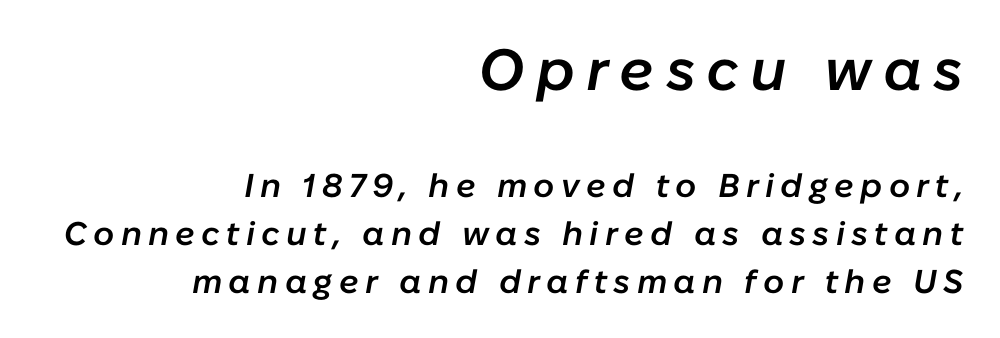
The image shows 58 px semibold type, italic (leaning right); set right-aligned, normal line spacing (1.45x), not underlined; the first (top) block is 1.76x larger; low stroke contrast and a medium x-height.
